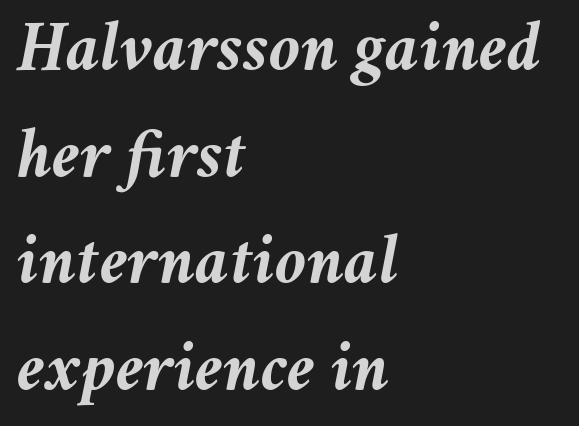
The image shows 72 px semibold type, italic (leaning right); set left-aligned, normal line spacing (1.48x), normal letter spacing, not underlined; medium stroke contrast and a medium x-height.
